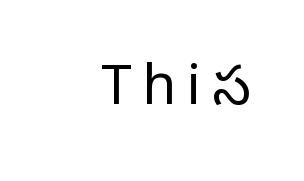
{"serif": "yes", "italic": "no", "bold": "no", "weight": "regular", "width": "normal", "stroke_contrast": "low", "x_height": "large", "monospaced": "no", "underline": "no", "letter_spacing": "wide", "letter_spacing_em": 0.21, "glyph_px": 54}
